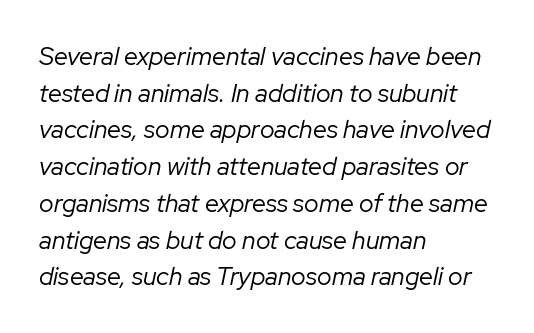
Words appear dense and cohesive because spacing is normal. The ragged edge is on the right, which tells us the setting is flush left. If you drew a line through each stem, it would be angled. A light-to-regular cut is what we see here.
